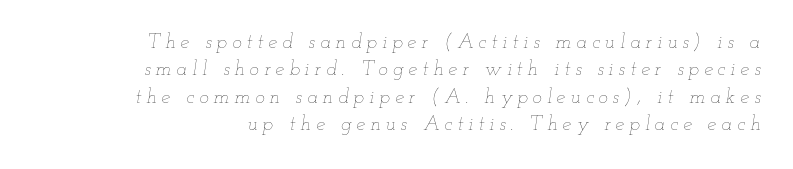
The image shows 20 px text type, italic (leaning right); set right-aligned, normal line spacing (1.37x), unusually wide letter spacing (+0.25 em), not underlined.
